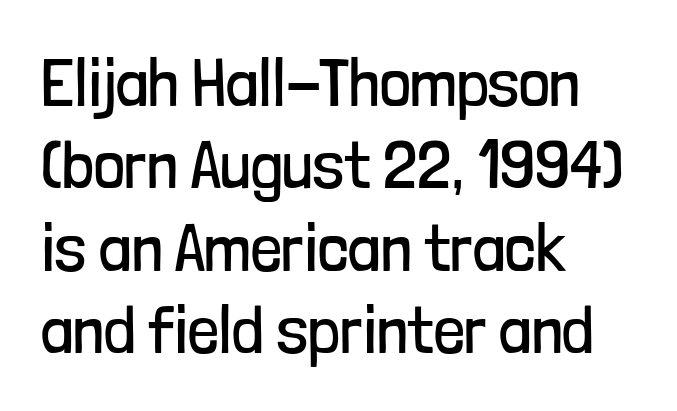
{"serif": "no", "italic": "no", "bold": "no", "weight": "regular", "width": "condensed", "stroke_contrast": "low", "x_height": "medium", "monospaced": "no", "underline": "no", "align": "left", "line_spacing_ratio": 1.21, "letter_spacing": "normal", "letter_spacing_em": 0.0, "glyph_px": 68}
